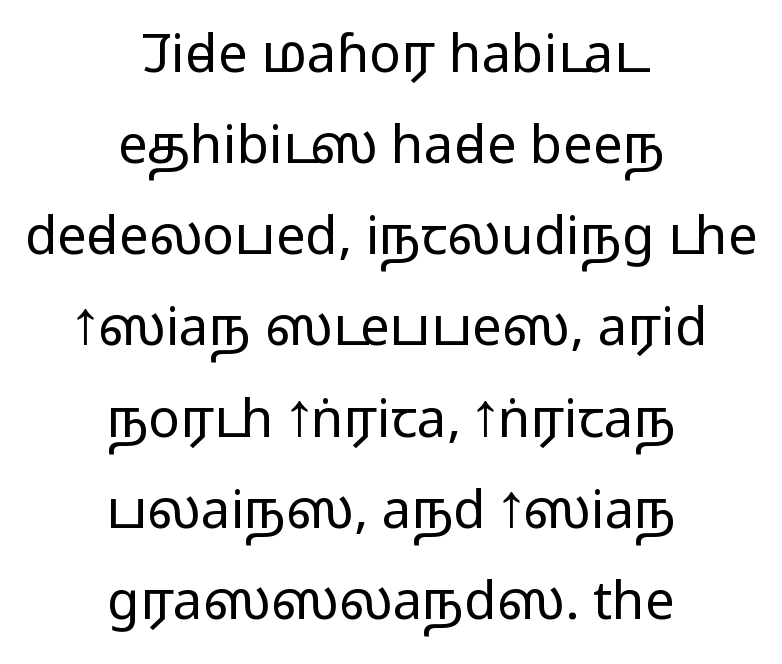
Q: Is the text bold? A: No.
Q: Is the text italic (slanted)? A: No, it is upright.
Q: Is the typeface a serif or a sans-serif typeface? A: Sans-serif.
Q: Is the text underlined? A: No.
Q: How is the paragraph aligned? A: Centered.
Q: Is the spacing between letters normal or unusually wide? A: Normal.
Q: Width (condensed, normal, or wide)? A: Wide.
Q: Stroke contrast? A: Low.
Q: x-height? A: Medium.
Q: Monospaced? A: No.
